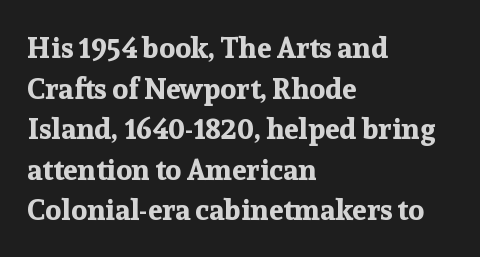
The space directly below the letters is spotless. There is no visible air inserted between adjacent glyphs. Note the varied advance widths — an 'i' is clearly narrower than an 'm'. Layout note: lines flush left. Posture: straight, roman, zero tilt. Strokes here are thick enough to call this a true bold.
